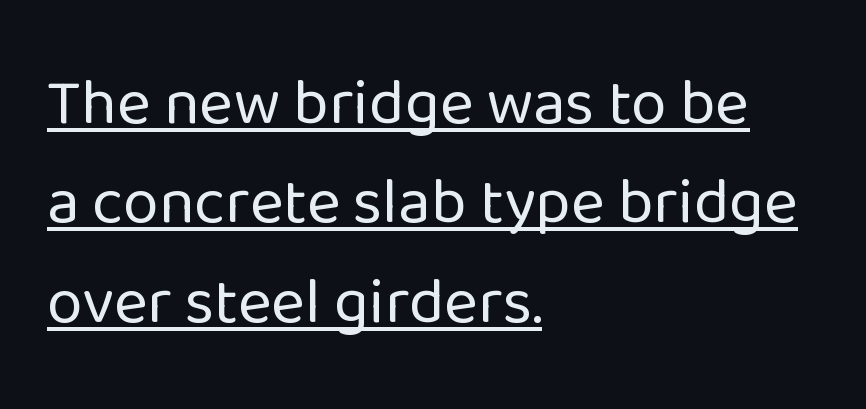
{"serif": "no", "italic": "no", "bold": "no", "weight": "regular", "width": "normal", "stroke_contrast": "low", "x_height": "medium", "monospaced": "no", "underline": "yes", "align": "left", "line_spacing": "normal", "line_spacing_ratio": 1.53, "letter_spacing": "normal", "letter_spacing_em": 0.0, "glyph_px": 65}
